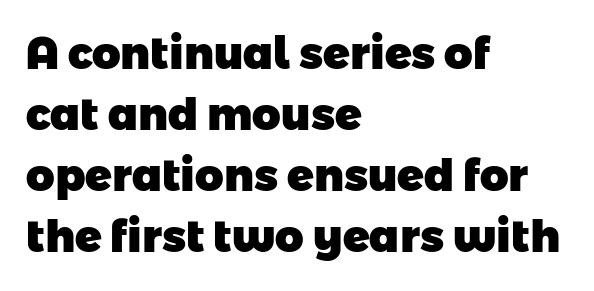
The rows are spaced the way most documents space them. This rendering features lettering with no underline. The type family on display is of the sans-serif kind. Varying glyph widths throughout — classic text-font behaviour. Does extra space separate the letters? No, they use regular spacing. Pretty heavy lettering here — definitely bold.
